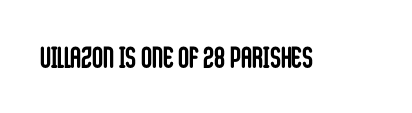
The image shows 30 px semibold, condensed sans-serif type, upright; set normal letter spacing, not underlined; low stroke contrast and a large x-height.
